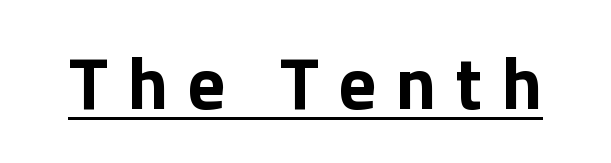
{"serif": "no", "italic": "no", "bold": "yes", "weight": "bold", "width": "normal", "x_height": "medium", "monospaced": "no", "underline": "yes", "letter_spacing": "wide", "letter_spacing_em": 0.26, "glyph_px": 74}
